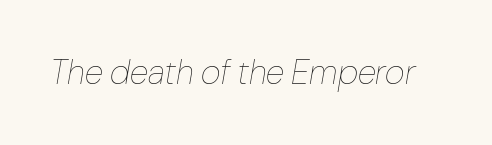
{"italic": "yes", "lean": "right", "slant_degrees": 10, "bold": "no", "weight": "thin", "width": "normal", "stroke_contrast": "low", "x_height": "medium", "monospaced": "no", "underline": "no", "letter_spacing": "normal", "letter_spacing_em": 0.0, "glyph_px": 34}
